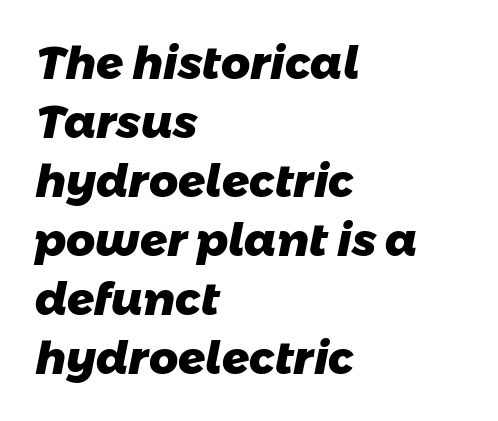
{"serif": "no", "bold": "yes", "weight": "heavy", "width": "normal", "stroke_contrast": "low", "x_height": "medium", "monospaced": "no", "underline": "no", "align": "left", "line_spacing": "normal", "line_spacing_ratio": 1.31, "letter_spacing": "normal", "letter_spacing_em": 0.0, "glyph_px": 45}
